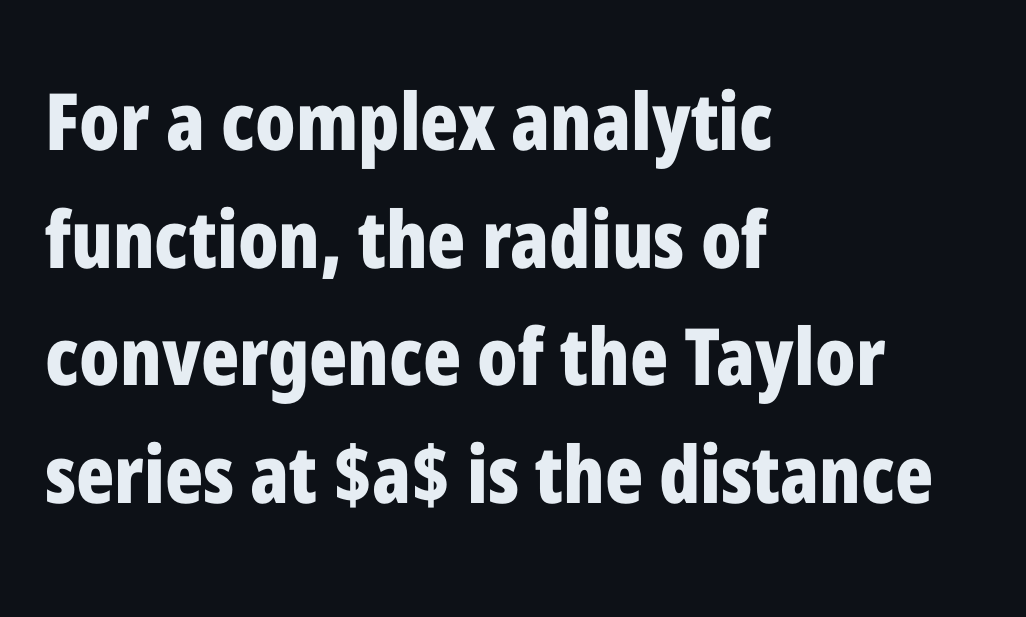
Q: Is the text bold? A: Yes.
Q: Is the text italic (slanted)? A: No, it is upright.
Q: Is the typeface a serif or a sans-serif typeface? A: Sans-serif.
Q: Is the text underlined? A: No.
Q: How is the paragraph aligned? A: Left-aligned.
Q: Is the spacing between letters normal or unusually wide? A: Normal.
Q: Is the spacing between lines tight, normal or loose? A: Normal.
Q: Width (condensed, normal, or wide)? A: Condensed.
Q: Stroke contrast? A: Low.
Q: x-height? A: Medium.
Q: Monospaced? A: No.
